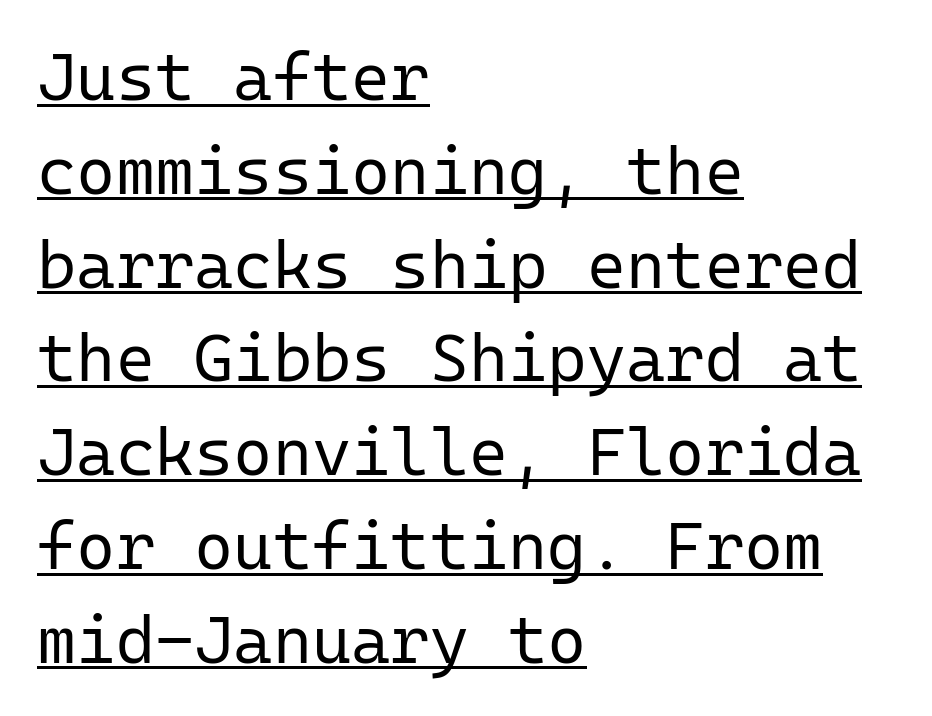
{"serif": "no", "italic": "no", "bold": "no", "weight": "regular", "width": "normal", "stroke_contrast": "low", "x_height": "medium", "monospaced": "yes", "underline": "yes", "align": "left", "line_spacing": "normal", "line_spacing_ratio": 1.4, "letter_spacing": "normal", "letter_spacing_em": 0.0, "glyph_px": 67}
